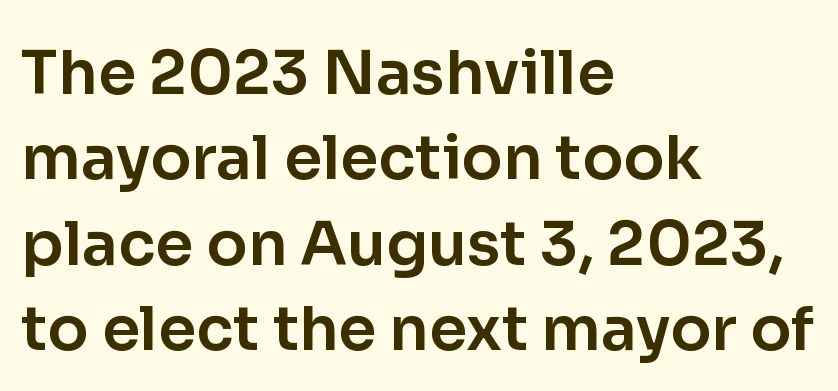
Q: Is the text italic (slanted)? A: No, it is upright.
Q: Is the typeface a serif or a sans-serif typeface? A: Sans-serif.
Q: Is the text underlined? A: No.
Q: How is the paragraph aligned? A: Left-aligned.
Q: Is the spacing between letters normal or unusually wide? A: Normal.
Q: Is the spacing between lines tight, normal or loose? A: Normal.
Q: Width (condensed, normal, or wide)? A: Normal.
Q: Stroke contrast? A: Low.
Q: x-height? A: Medium.
Q: Monospaced? A: No.
